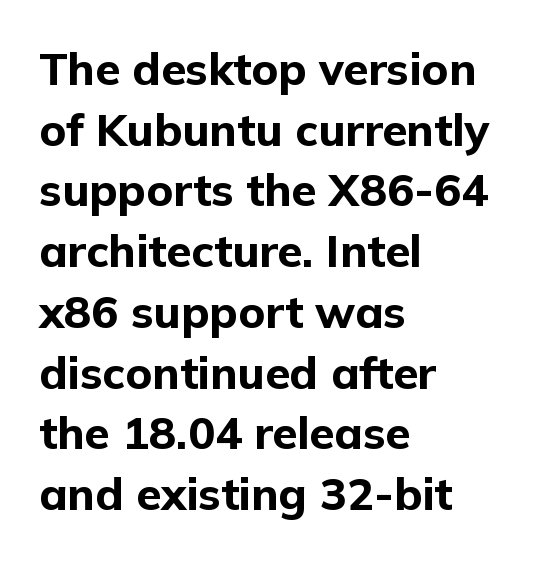
{"serif": "no", "italic": "no", "bold": "yes", "weight": "bold", "width": "normal", "stroke_contrast": "low", "x_height": "medium", "monospaced": "no", "underline": "no", "align": "left", "line_spacing": "normal", "line_spacing_ratio": 1.35, "letter_spacing": "normal", "letter_spacing_em": 0.0, "glyph_px": 45}
